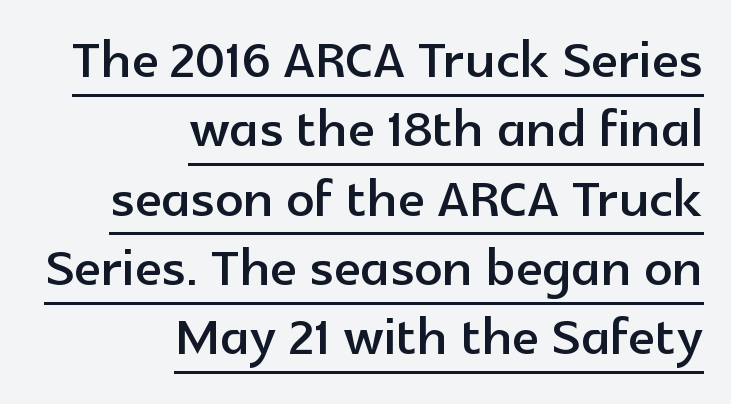
Grotesque or geometric, the face here clearly has no serifs. One-word summary of the alignment: right. A typesetter would call this proportional, since set widths differ per character. Observe the ordinary spacing: letters are neighbours, not strangers. Upright lettering throughout. Caption: lettering with a line underneath.
